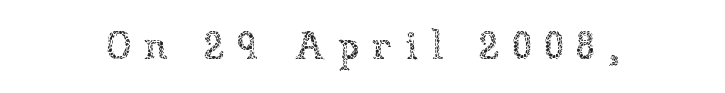
{"italic": "no", "bold": "no", "weight": "thin", "width": "normal", "stroke_contrast": "low", "x_height": "medium", "monospaced": "no", "underline": "no", "align": "center", "letter_spacing": "wide", "letter_spacing_em": 0.32, "glyph_px": 40}
